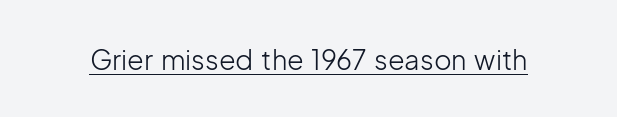
Q: Is the text bold? A: No.
Q: Is the text italic (slanted)? A: No, it is upright.
Q: Is the text underlined? A: Yes.
Q: Is the spacing between letters normal or unusually wide? A: Normal.
